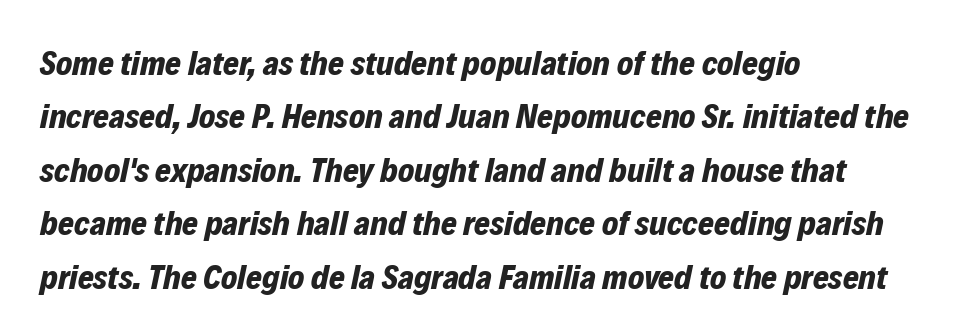
Its strokes are broad and dark, the hallmark of bold type. Tracking here is standard; glyphs follow each other at the usual distance. Compared with ordinary roman type, these characters are visibly tilted. Leading: standard. All the whitespace from short lines collects on the right. Any mark beneath the type? The region is blank.
